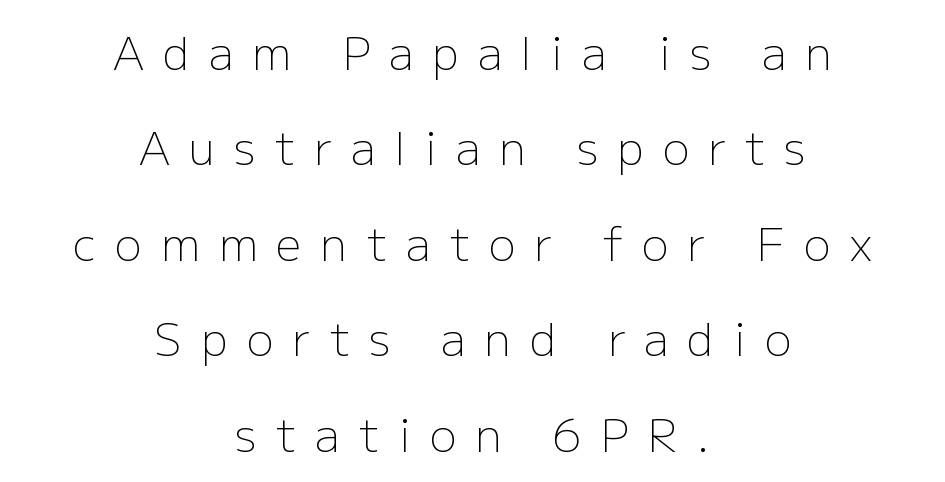
{"serif": "no", "italic": "no", "bold": "no", "weight": "light", "width": "normal", "stroke_contrast": "low", "x_height": "medium", "monospaced": "no", "underline": "no", "align": "center", "line_spacing": "loose", "line_spacing_ratio": 2.12, "letter_spacing": "wide", "letter_spacing_em": 0.42, "glyph_px": 45}
